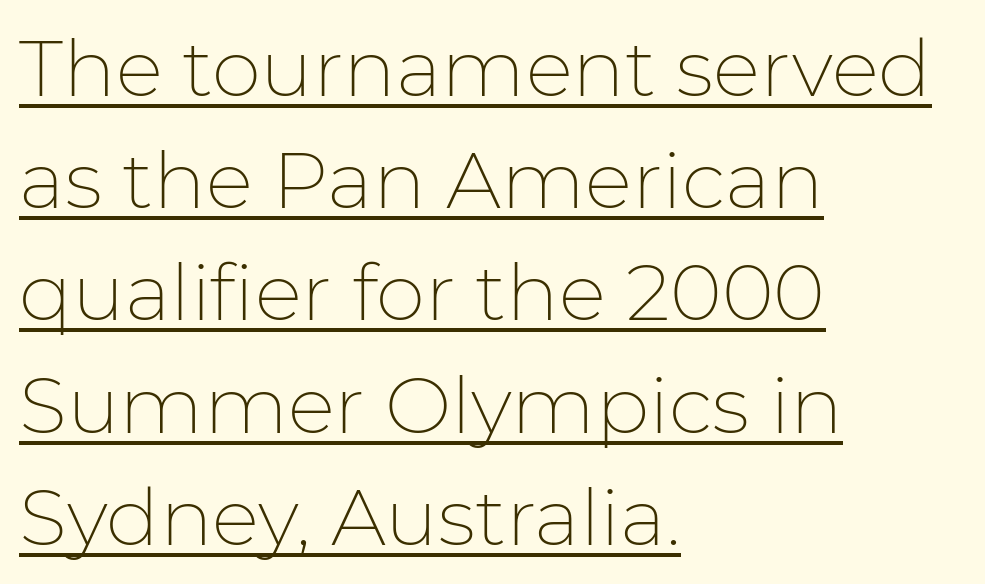
The image shows 79 px thin sans-serif type, upright; set left-aligned, normal line spacing (1.42x), normal letter spacing, underlined; low stroke contrast and a medium x-height.
